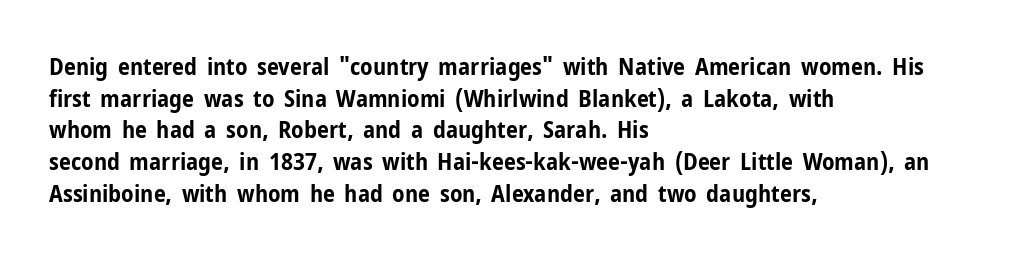
The image shows 24 px bold type, upright; set left-aligned, normal line spacing (1.32x), normal letter spacing, not underlined.
